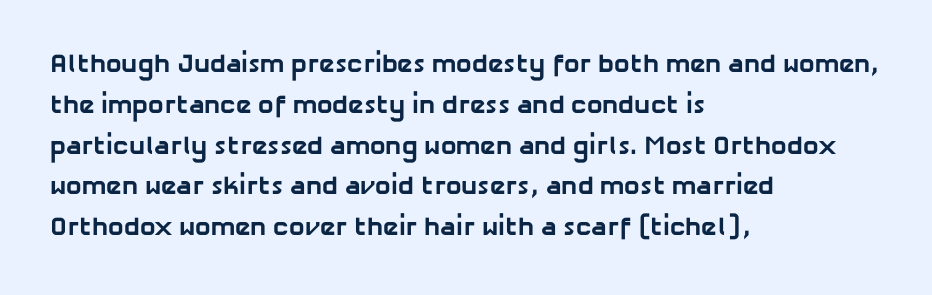
{"bold": "yes", "underline": "no", "align": "left", "line_spacing": "normal", "line_spacing_ratio": 1.57, "letter_spacing": "normal", "letter_spacing_em": 0.0, "glyph_px": 26}
